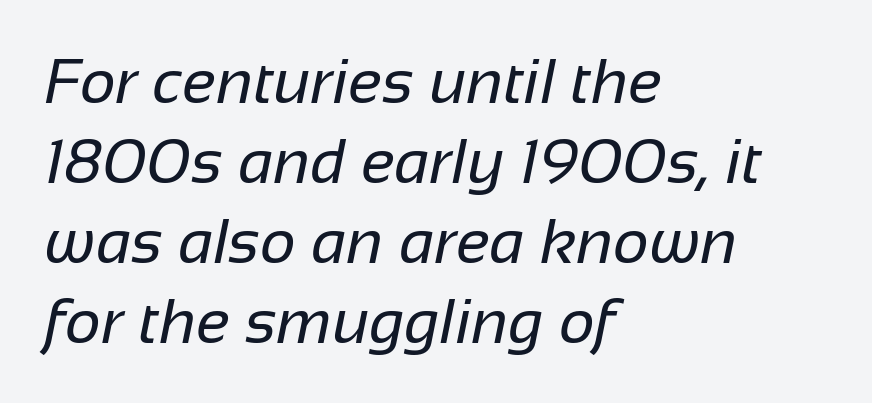
Is the type heavy? It reads as light-to-regular instead. The typesetter chose a ragged-right arrangement here. Is this a sans? Yes — the strokes have no serifs. Has an underline been added? It has not.
